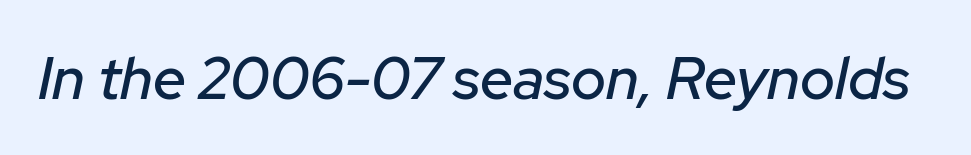
{"italic": "yes", "lean": "right", "slant_degrees": 12, "width": "normal", "stroke_contrast": "low", "x_height": "medium", "monospaced": "no", "underline": "no", "letter_spacing": "normal", "letter_spacing_em": 0.0, "glyph_px": 59}
